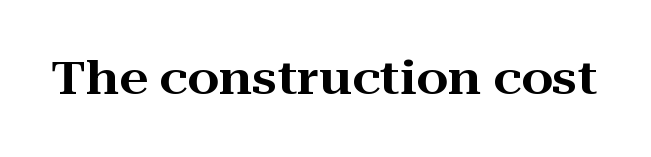
{"serif": "yes", "italic": "no", "width": "wide", "stroke_contrast": "high", "x_height": "medium", "monospaced": "no", "underline": "no", "letter_spacing": "normal", "letter_spacing_em": 0.0, "glyph_px": 46}
